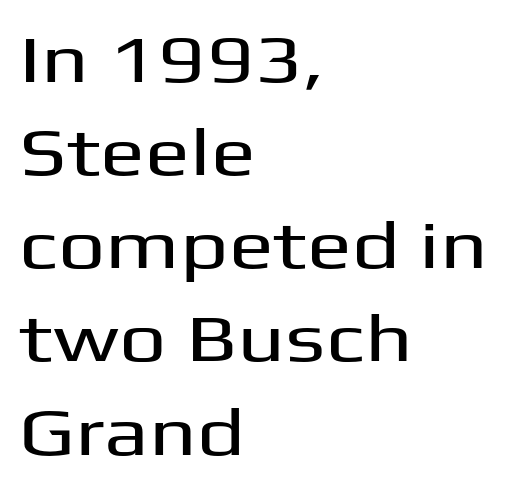
Q: Is the text italic (slanted)? A: No, it is upright.
Q: Is the typeface a serif or a sans-serif typeface? A: Sans-serif.
Q: Is the text underlined? A: No.
Q: How is the paragraph aligned? A: Left-aligned.
Q: Is the spacing between letters normal or unusually wide? A: Normal.
Q: Is the spacing between lines tight, normal or loose? A: Normal.
Q: Width (condensed, normal, or wide)? A: Wide.
Q: Stroke contrast? A: Medium.
Q: x-height? A: Medium.
Q: Monospaced? A: No.
